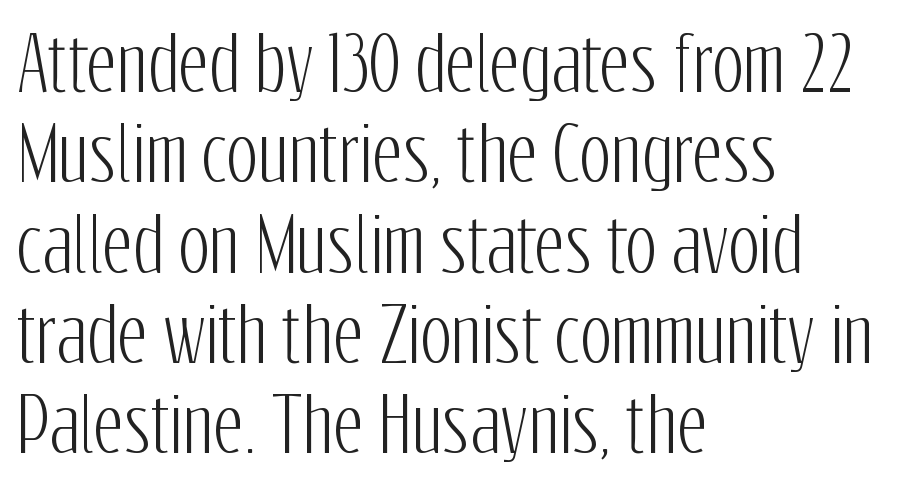
The image shows 74 px condensed sans-serif type, upright; set left-aligned, line spacing 1.22x, normal letter spacing, not underlined; low stroke contrast and a medium x-height.
